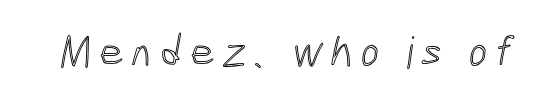
The face used here is proportionally spaced, like ordinary book or web type. Clear beneath every line of the passage.
